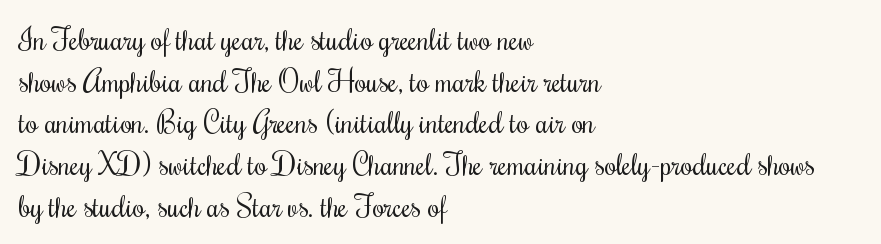
Q: Is the text bold? A: No.
Q: Is the text italic (slanted)? A: Yes.
Q: Is the text underlined? A: No.
Q: How is the paragraph aligned? A: Left-aligned.
Q: Is the spacing between letters normal or unusually wide? A: Normal.
Q: Is the spacing between lines tight, normal or loose? A: Normal.
Q: Width (condensed, normal, or wide)? A: Condensed.
Q: Stroke contrast? A: Medium.
Q: x-height? A: Small.
Q: Monospaced? A: No.
